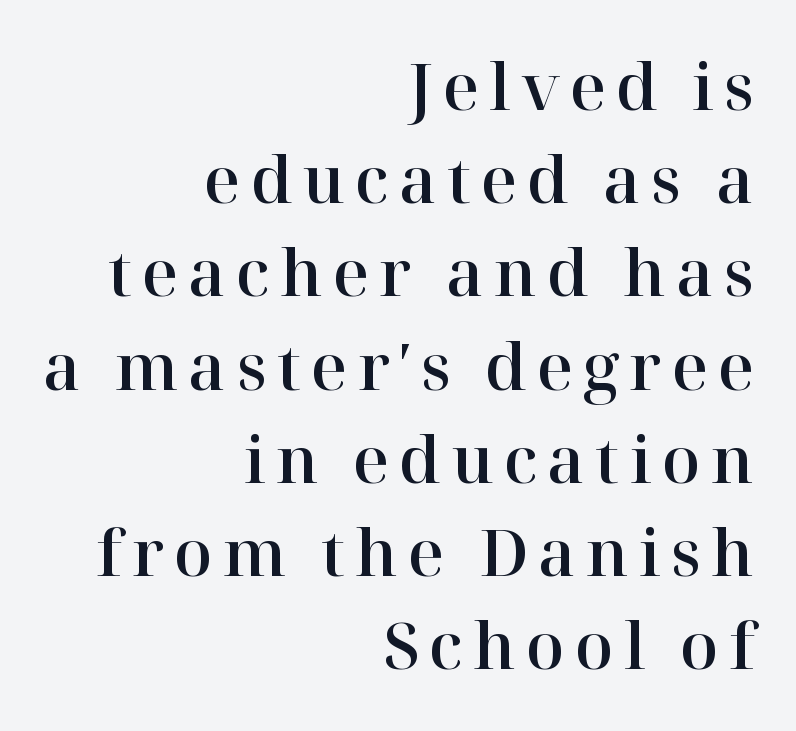
{"serif": "yes", "italic": "no", "width": "normal", "stroke_contrast": "high", "x_height": "medium", "monospaced": "no", "underline": "no", "align": "right", "line_spacing": "normal", "line_spacing_ratio": 1.48, "glyph_px": 63}
